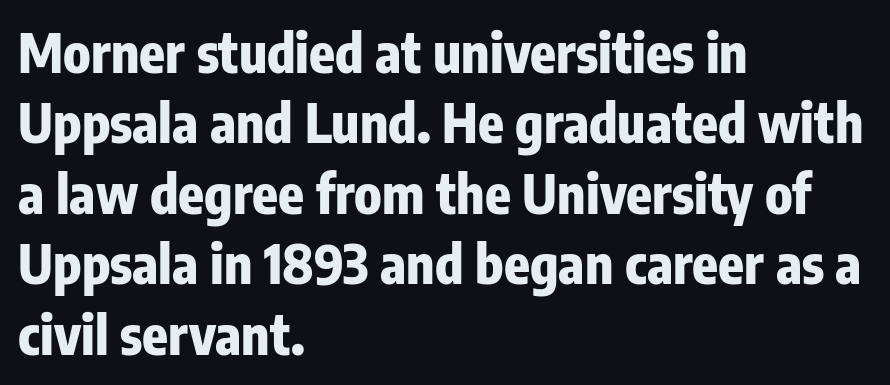
The image shows 53 px heavy, condensed sans-serif type, upright; set left-aligned, normal line spacing (1.33x), normal letter spacing, not underlined; low stroke contrast and a medium x-height.
